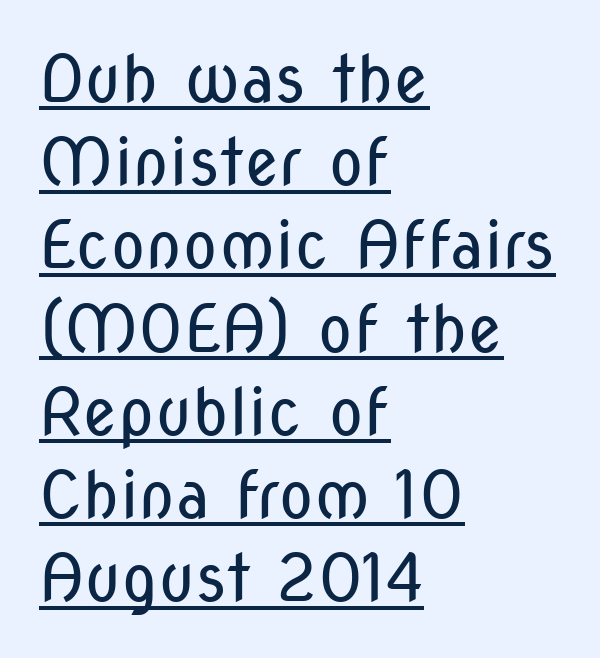
Q: Is the text bold? A: No.
Q: Is the text italic (slanted)? A: No, it is upright.
Q: Is the typeface a serif or a sans-serif typeface? A: Sans-serif.
Q: Is the text underlined? A: Yes.
Q: How is the paragraph aligned? A: Left-aligned.
Q: Is the spacing between letters normal or unusually wide? A: Normal.
Q: Is the spacing between lines tight, normal or loose? A: Normal.
Q: Width (condensed, normal, or wide)? A: Condensed.
Q: Stroke contrast? A: Low.
Q: x-height? A: Medium.
Q: Monospaced? A: No.
